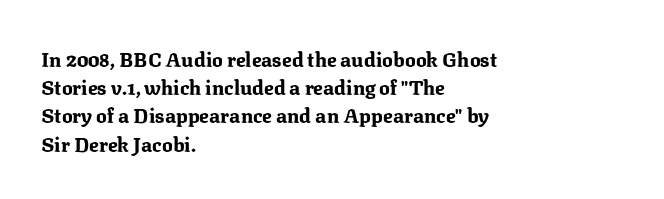
Q: Is the text bold? A: Yes.
Q: Is the text italic (slanted)? A: No, it is upright.
Q: Is the text underlined? A: No.
Q: How is the paragraph aligned? A: Left-aligned.
Q: Is the spacing between letters normal or unusually wide? A: Normal.
Q: Is the spacing between lines tight, normal or loose? A: Normal.
